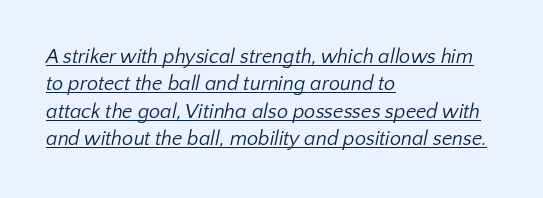
Q: Is the text bold? A: No.
Q: Is the text underlined? A: Yes.
Q: How is the paragraph aligned? A: Left-aligned.
Q: Is the spacing between letters normal or unusually wide? A: Normal.
Q: Is the spacing between lines tight, normal or loose? A: Normal.
